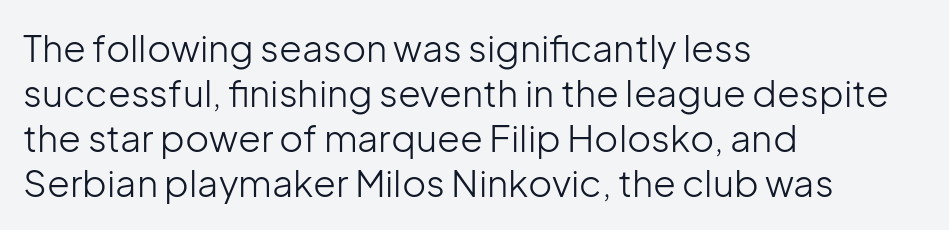
Q: Is the text bold? A: No.
Q: Is the text italic (slanted)? A: No, it is upright.
Q: Is the typeface a serif or a sans-serif typeface? A: Sans-serif.
Q: Is the text underlined? A: No.
Q: How is the paragraph aligned? A: Left-aligned.
Q: Is the spacing between letters normal or unusually wide? A: Normal.
Q: Width (condensed, normal, or wide)? A: Normal.
Q: Stroke contrast? A: Low.
Q: x-height? A: Medium.
Q: Monospaced? A: No.
